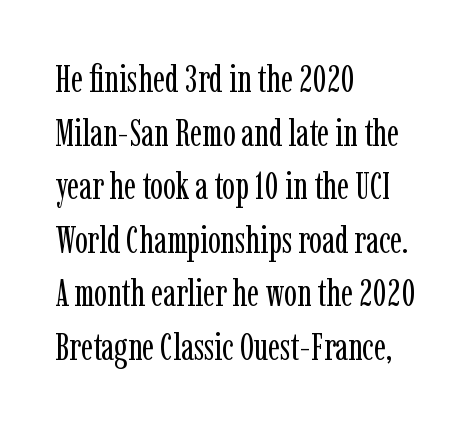
Type style note: has serifs. Varying glyph widths throughout — classic text-font behaviour. Is there much room between lines? A standard amount, neither cramped nor airy. The space directly below the letters is spotless.
